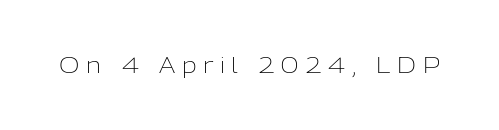
{"italic": "no", "bold": "no", "underline": "no", "letter_spacing": "wide", "letter_spacing_em": 0.31, "glyph_px": 21}
